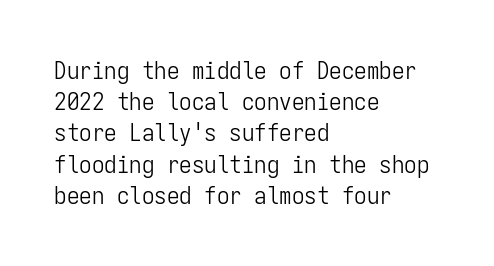
The image shows 25 px text type, upright; set left-aligned, normal line spacing (1.25x), normal letter spacing, not underlined.
